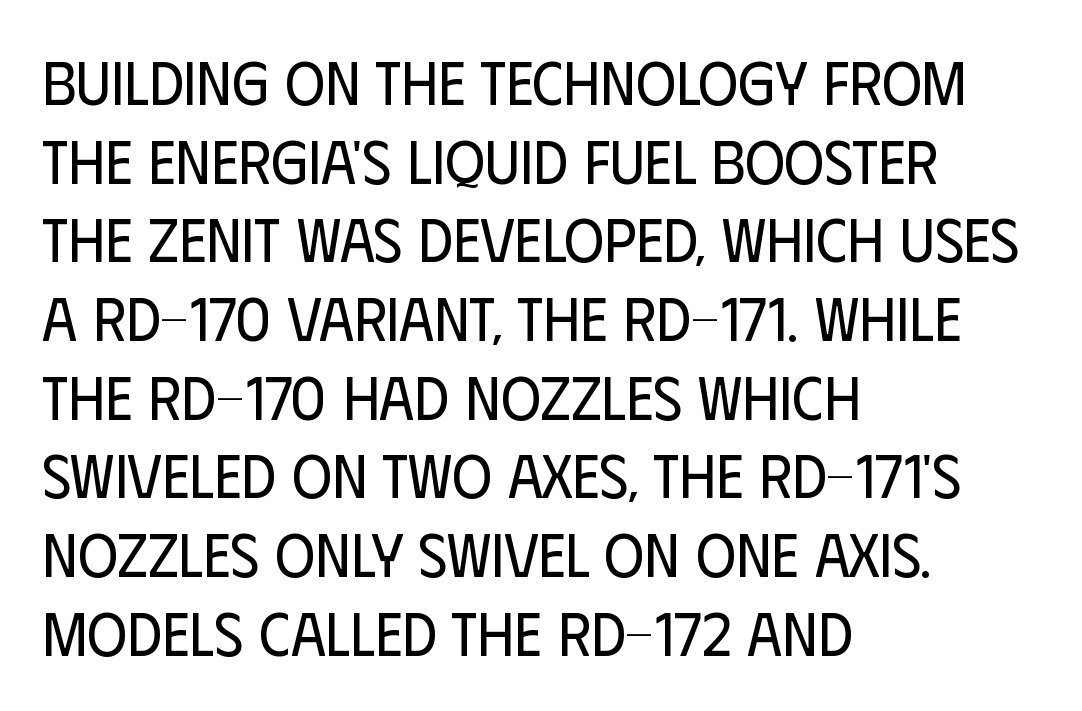
Q: Is the text bold? A: No.
Q: Is the text italic (slanted)? A: No, it is upright.
Q: Is the typeface a serif or a sans-serif typeface? A: Sans-serif.
Q: Is the text underlined? A: No.
Q: How is the paragraph aligned? A: Left-aligned.
Q: Is the spacing between letters normal or unusually wide? A: Normal.
Q: Is the spacing between lines tight, normal or loose? A: Normal.
Q: Width (condensed, normal, or wide)? A: Condensed.
Q: Stroke contrast? A: Low.
Q: x-height? A: Large.
Q: Monospaced? A: No.
